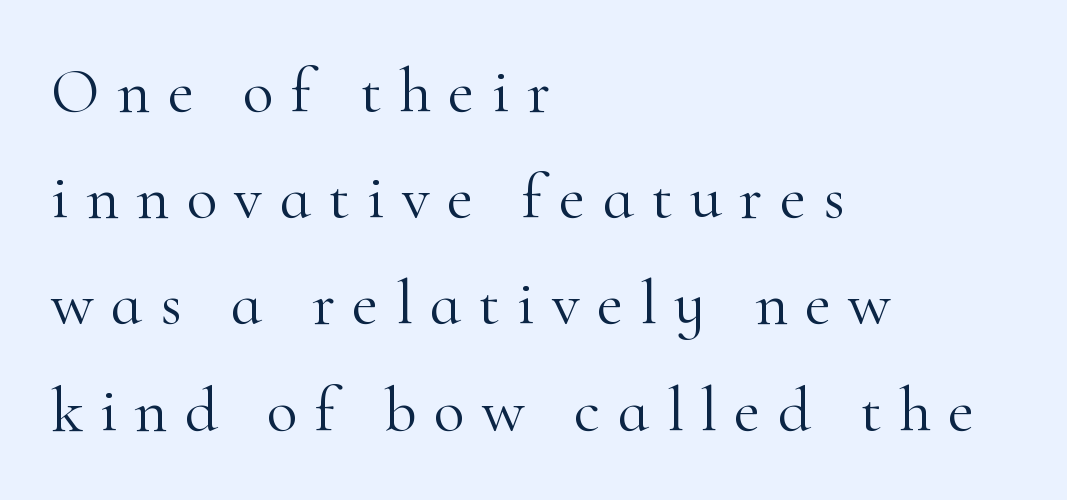
{"serif": "yes", "italic": "no", "bold": "no", "weight": "light", "width": "normal", "stroke_contrast": "high", "x_height": "small", "monospaced": "no", "underline": "no", "align": "left", "line_spacing": "normal", "line_spacing_ratio": 1.66, "letter_spacing": "wide", "letter_spacing_em": 0.27, "glyph_px": 64}
